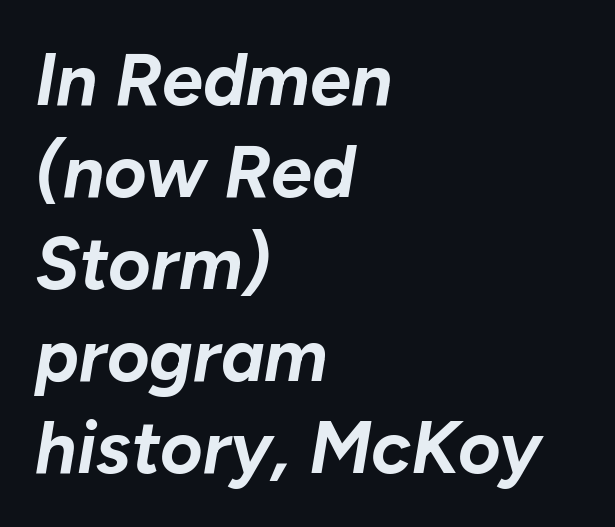
{"italic": "yes", "lean": "right", "slant_degrees": 10, "bold": "yes", "weight": "bold", "width": "normal", "stroke_contrast": "low", "x_height": "medium", "monospaced": "no", "underline": "no", "align": "left", "line_spacing": "normal", "line_spacing_ratio": 1.26, "letter_spacing": "normal", "letter_spacing_em": 0.0, "glyph_px": 73}
